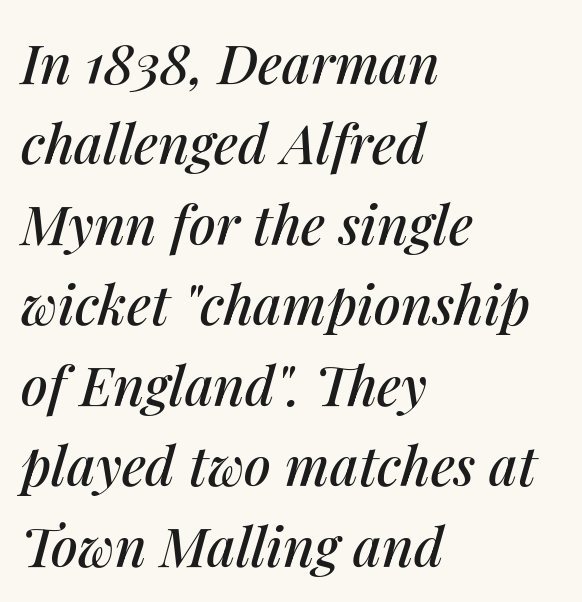
The image shows 54 px text type, italic (leaning right); set left-aligned, normal line spacing (1.49x), normal letter spacing, not underlined; medium stroke contrast and a medium x-height.
